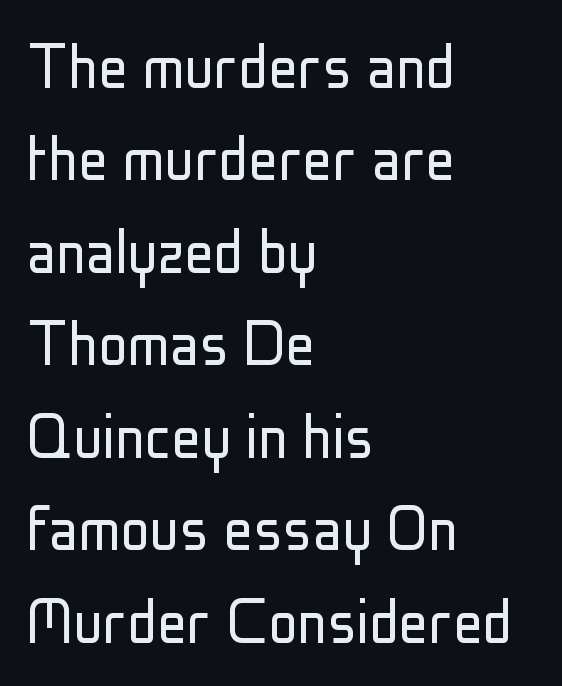
The image shows 74 px light, condensed sans-serif type, upright; set left-aligned, normal line spacing (1.25x), normal letter spacing, not underlined; low stroke contrast and a medium x-height.
